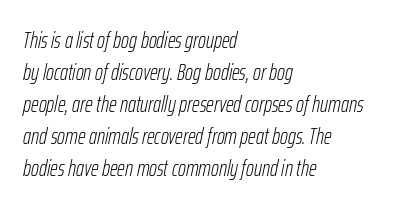
Q: Is the text bold? A: No.
Q: Is the text italic (slanted)? A: Yes, it leans right by about 12 degrees.
Q: Is the text underlined? A: No.
Q: How is the paragraph aligned? A: Left-aligned.
Q: Is the spacing between letters normal or unusually wide? A: Normal.
Q: Is the spacing between lines tight, normal or loose? A: Normal.
